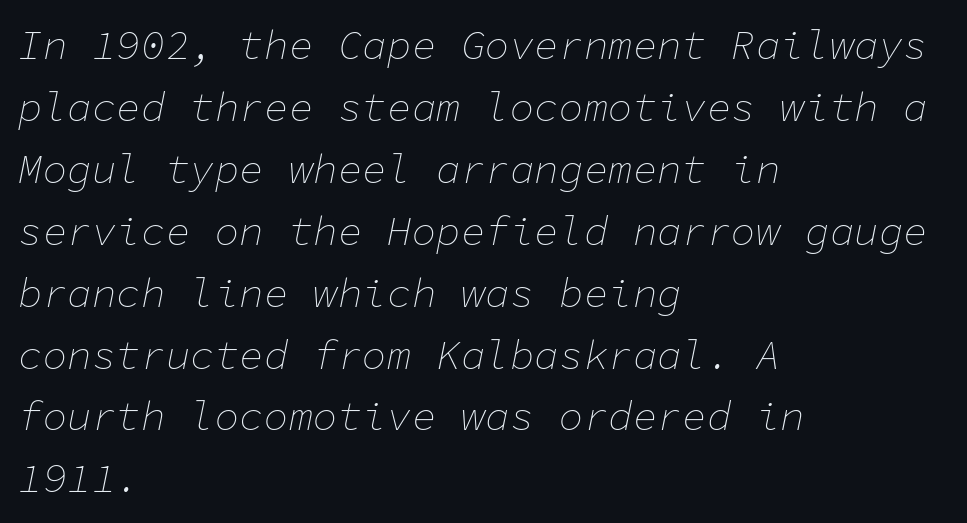
Summary of weight: not heavy and not bold. If you drew a line through each stem, it would be angled. Each row of text sits above clean, open space. A classic flush-left, rag-right setting is used for this passage. Baseline-to-baseline distance is the conventional proportion of letter height. The letters sit at their default tracking, neither squeezed nor spread.
